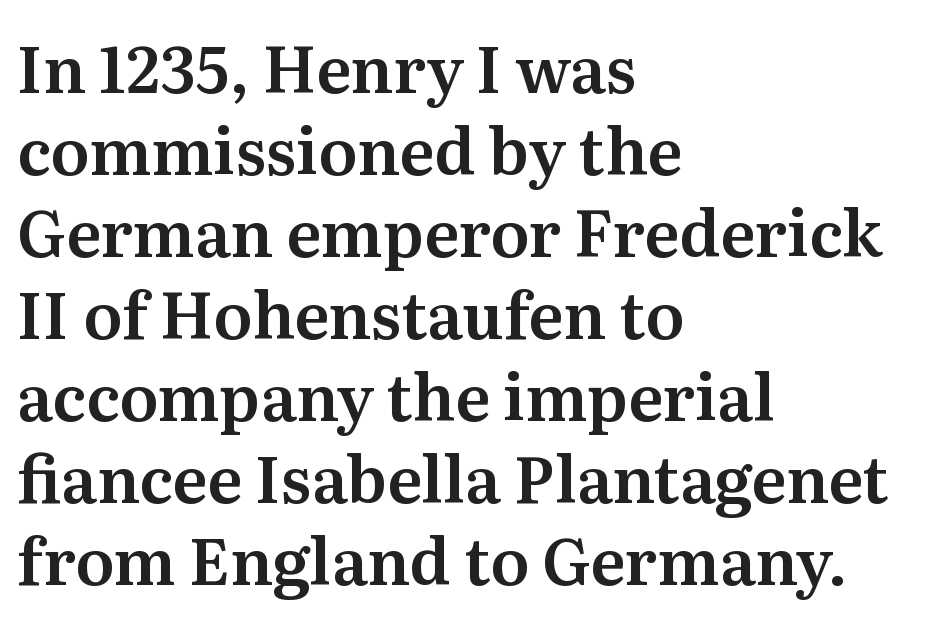
{"serif": "yes", "italic": "no", "width": "normal", "stroke_contrast": "medium", "x_height": "medium", "monospaced": "no", "underline": "no", "align": "left", "line_spacing": "normal", "line_spacing_ratio": 1.28, "letter_spacing": "normal", "letter_spacing_em": 0.0, "glyph_px": 64}
